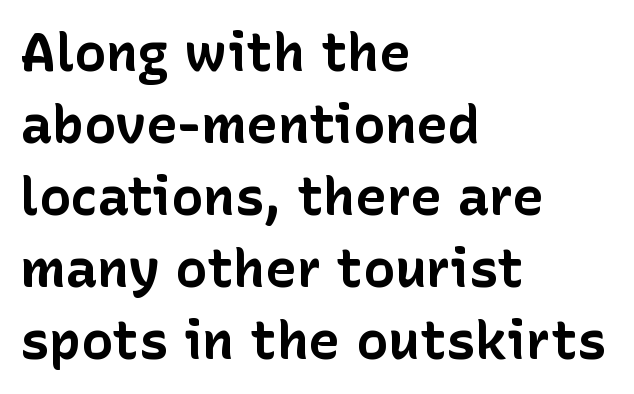
The setting favours the left margin, as ordinary paragraphs usually do. Words appear dense and cohesive because spacing is normal. Posture: upright roman. Beneath every word, the page is bare. These lines are composed in type without serifs.
